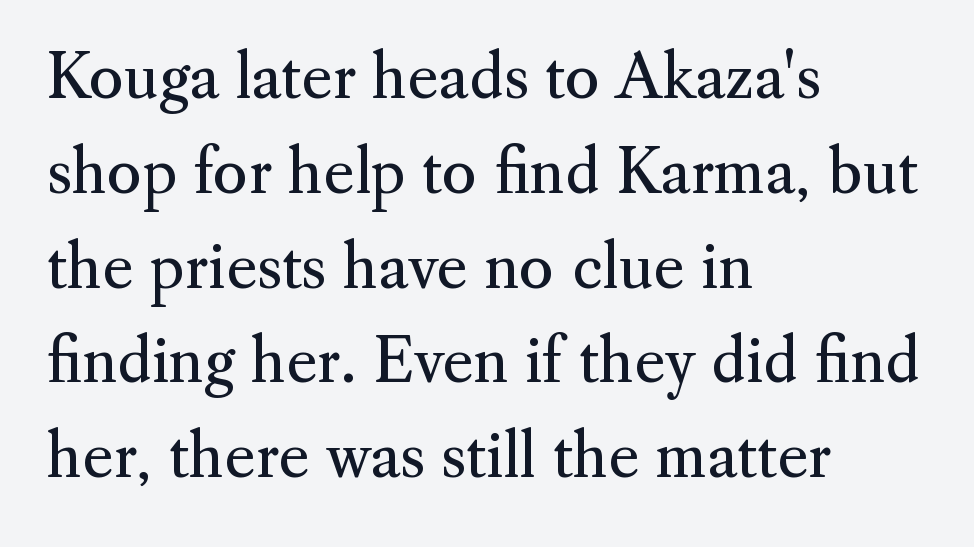
The image shows 60 px regular-weight serif type, upright; set left-aligned, normal line spacing (1.58x), normal letter spacing, not underlined; medium stroke contrast and a small x-height.
